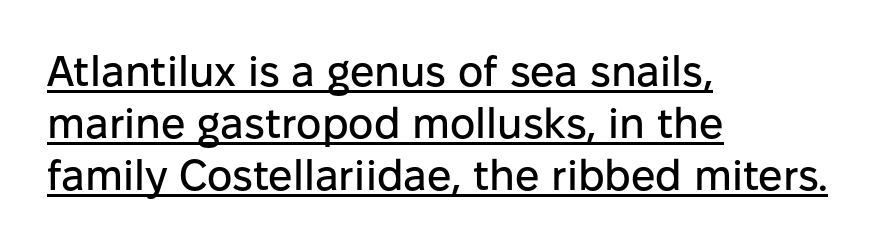
The image shows 43 px sans-serif type, upright; set left-aligned, line spacing 1.21x, normal letter spacing, underlined; low stroke contrast and a medium x-height.
